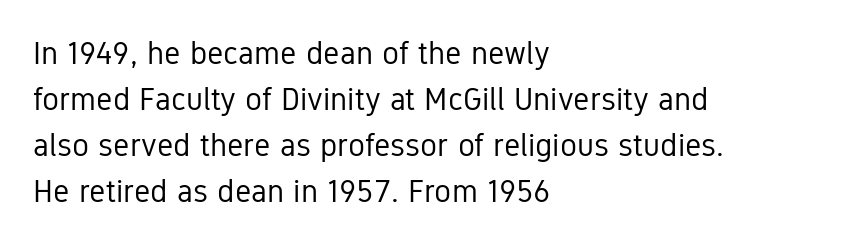
Characters remain perfectly vertical along every line. Normally led — the rows are evenly, conventionally spaced. Spacing between characters is what you'd get straight out of the box. Stems here are at most as thick as an everyday book face.
